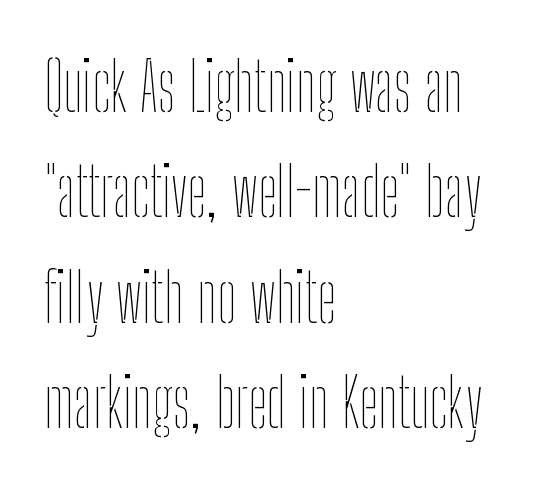
{"italic": "no", "bold": "no", "weight": "thin", "width": "condensed", "stroke_contrast": "low", "x_height": "medium", "monospaced": "no", "underline": "no", "align": "left", "line_spacing": "normal", "line_spacing_ratio": 1.55, "letter_spacing": "normal", "letter_spacing_em": 0.0, "glyph_px": 68}
